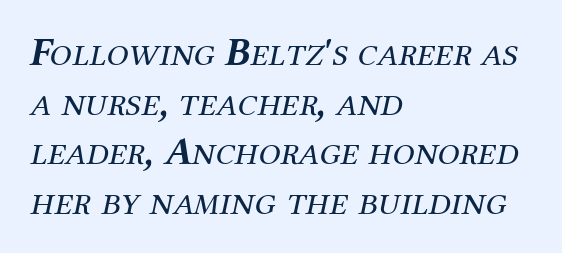
These lines are set flush left with a ragged right edge. The zone under the glyphs is completely vacant. In terms of posture, this sample is oblique. The passage shown has conventional tracking throughout.
